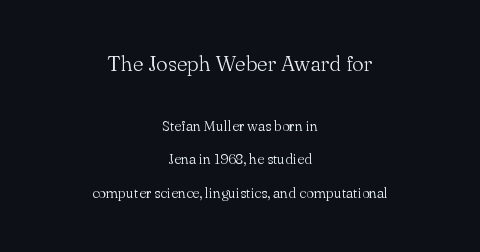
The image shows 21 px text type, upright; set centered, loose line spacing (2.39x), normal letter spacing, not underlined; the first (top) block is 1.5x larger.
